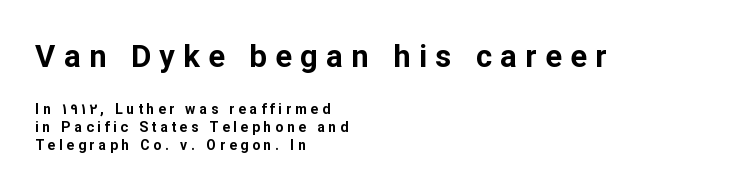
{"serif": "no", "italic": "no", "bold": "yes", "weight": "bold", "width": "normal", "stroke_contrast": "low", "x_height": "medium", "monospaced": "no", "underline": "no", "align": "left", "line_spacing": "normal", "line_spacing_ratio": 1.27, "letter_spacing": "wide", "letter_spacing_em": 0.27, "larger_block": "first", "size_ratio": 2.21, "glyph_px": 31}
